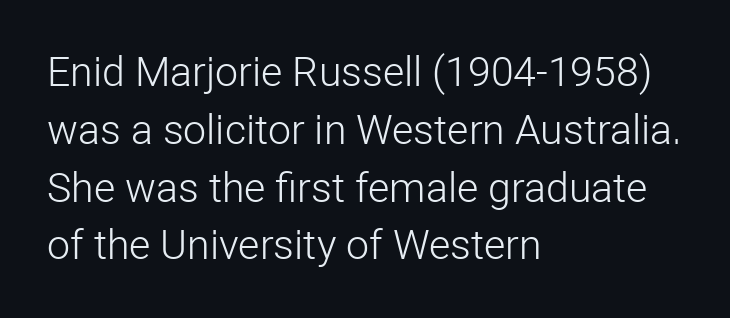
Q: Is the text bold? A: No.
Q: Is the text italic (slanted)? A: No, it is upright.
Q: Is the typeface a serif or a sans-serif typeface? A: Sans-serif.
Q: Is the text underlined? A: No.
Q: How is the paragraph aligned? A: Left-aligned.
Q: Is the spacing between letters normal or unusually wide? A: Normal.
Q: Is the spacing between lines tight, normal or loose? A: Normal.
Q: Width (condensed, normal, or wide)? A: Normal.
Q: Stroke contrast? A: Low.
Q: x-height? A: Medium.
Q: Monospaced? A: No.
